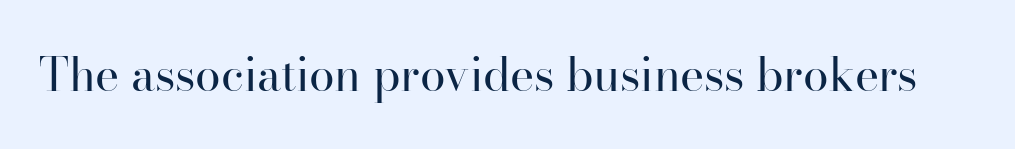
The image shows 46 px regular-weight serif type, upright; set normal letter spacing, not underlined; high stroke contrast and a small x-height.
